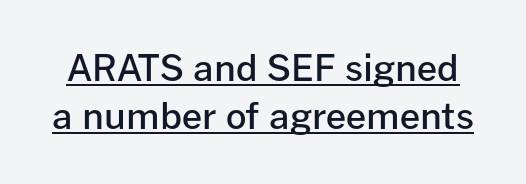
Tracking value appears to be zero — textbook default spacing. Serifs: no, the terminals of the letterforms are clean. Notice how descenders clear the ascenders below comfortably — that's standard leading. The lettering holds an erect, upright posture throughout.
